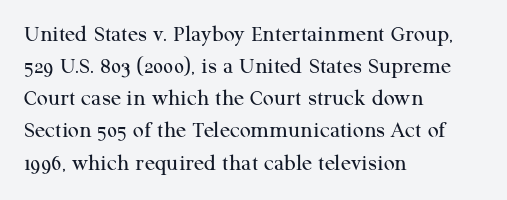
The image shows 24 px text type, upright; set left-aligned, normal line spacing (1.34x), normal letter spacing, not underlined.
